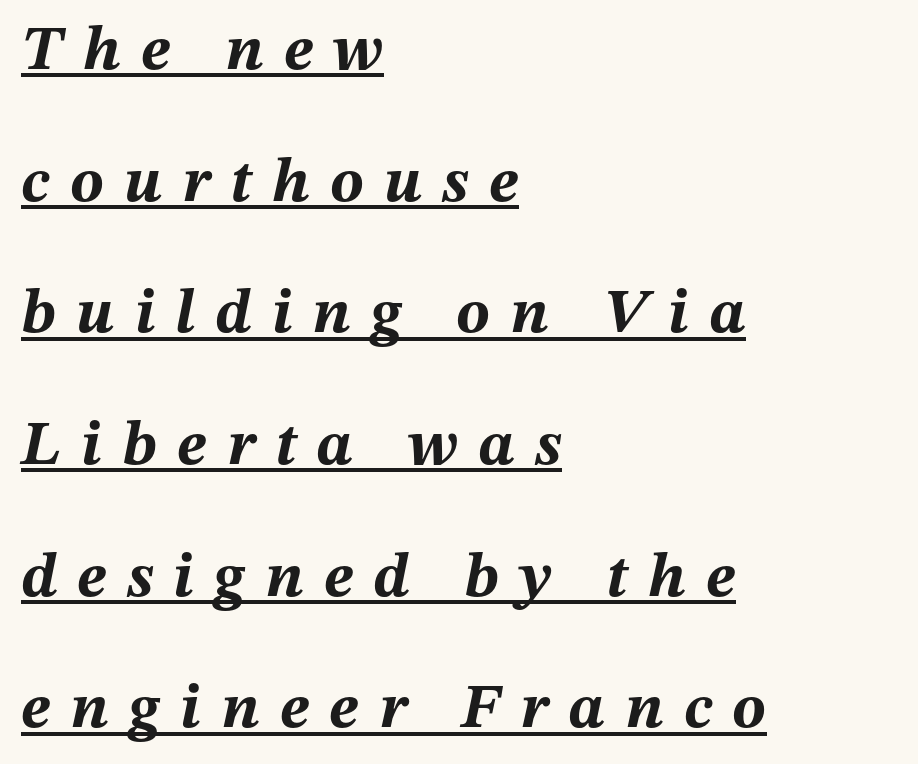
The image shows 63 px bold type, italic (leaning right); set left-aligned, loose line spacing (2.09x), unusually wide letter spacing (+0.32 em), underlined; medium stroke contrast and a medium x-height.
